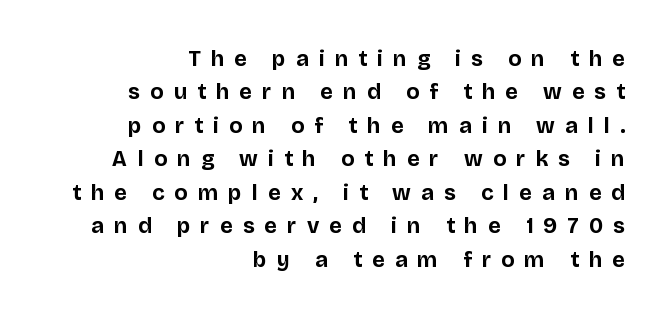
{"italic": "no", "bold": "yes", "underline": "no", "align": "right", "line_spacing": "normal", "line_spacing_ratio": 1.52, "letter_spacing": "wide", "letter_spacing_em": 0.46, "glyph_px": 22}
